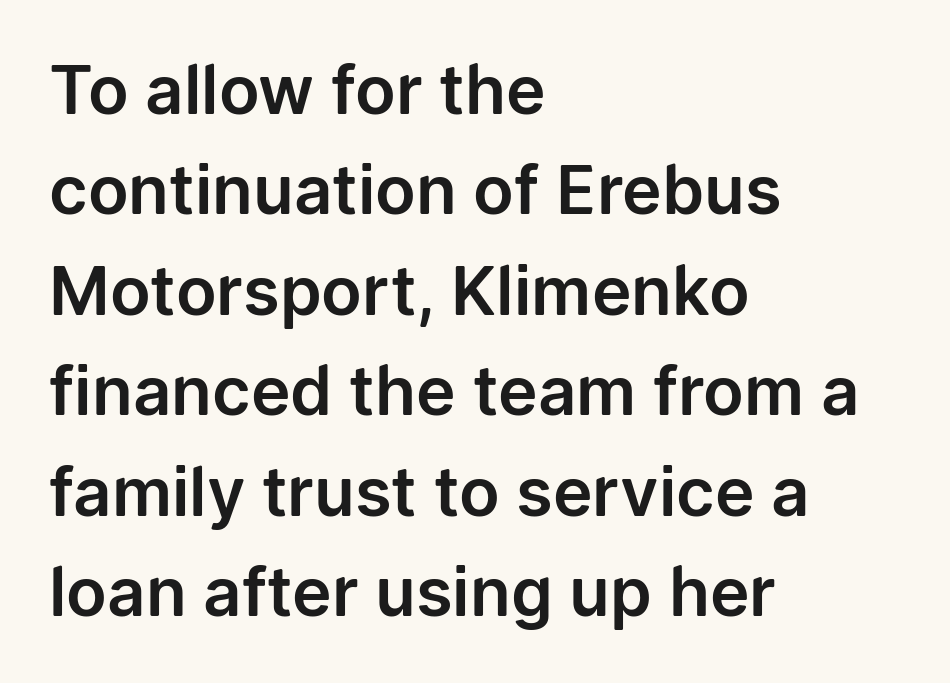
Q: Is the text italic (slanted)? A: No, it is upright.
Q: Is the typeface a serif or a sans-serif typeface? A: Sans-serif.
Q: Is the text underlined? A: No.
Q: How is the paragraph aligned? A: Left-aligned.
Q: Is the spacing between letters normal or unusually wide? A: Normal.
Q: Is the spacing between lines tight, normal or loose? A: Normal.
Q: Width (condensed, normal, or wide)? A: Normal.
Q: Stroke contrast? A: Low.
Q: x-height? A: Medium.
Q: Monospaced? A: No.
